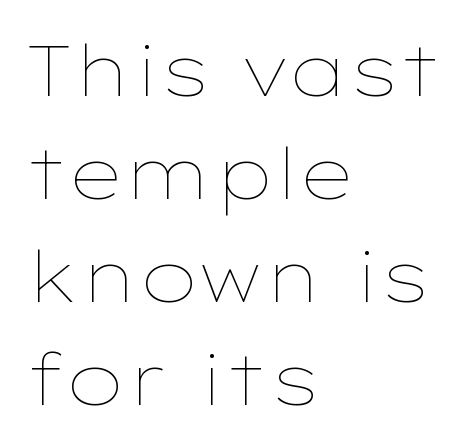
Q: Is the text bold? A: No.
Q: Is the text italic (slanted)? A: No, it is upright.
Q: Is the text underlined? A: No.
Q: How is the paragraph aligned? A: Left-aligned.
Q: Is the spacing between letters normal or unusually wide? A: Normal.
Q: Is the spacing between lines tight, normal or loose? A: Normal.
Q: Width (condensed, normal, or wide)? A: Wide.
Q: Stroke contrast? A: Low.
Q: x-height? A: Medium.
Q: Monospaced? A: No.
